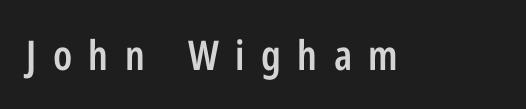
Q: Is the text bold? A: Semi-bold.
Q: Is the text italic (slanted)? A: No, it is upright.
Q: Is the typeface a serif or a sans-serif typeface? A: Sans-serif.
Q: Is the text underlined? A: No.
Q: Is the spacing between letters normal or unusually wide? A: Unusually wide.
Q: Width (condensed, normal, or wide)? A: Condensed.
Q: Stroke contrast? A: Low.
Q: x-height? A: Medium.
Q: Monospaced? A: No.
